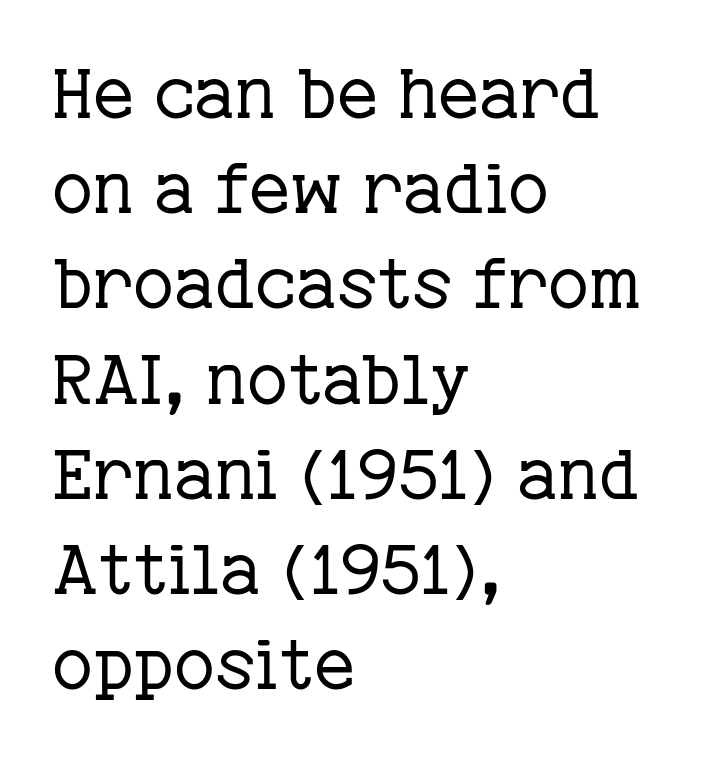
{"serif": "yes", "italic": "no", "bold": "no", "weight": "regular", "width": "normal", "stroke_contrast": "low", "x_height": "medium", "monospaced": "no", "underline": "no", "align": "left", "line_spacing": "normal", "line_spacing_ratio": 1.36, "letter_spacing": "normal", "letter_spacing_em": 0.0, "glyph_px": 70}
